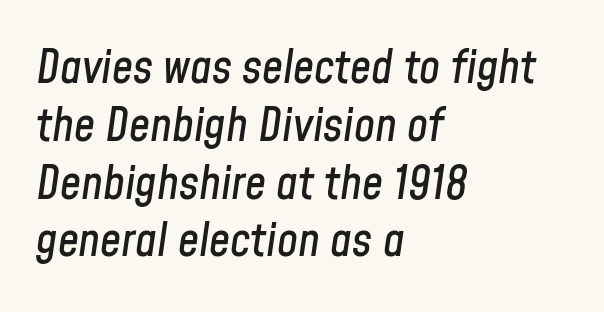
The image shows 47 px condensed type, italic (leaning right); set left-aligned, line spacing 1.23x, normal letter spacing, not underlined; low stroke contrast and a medium x-height.
